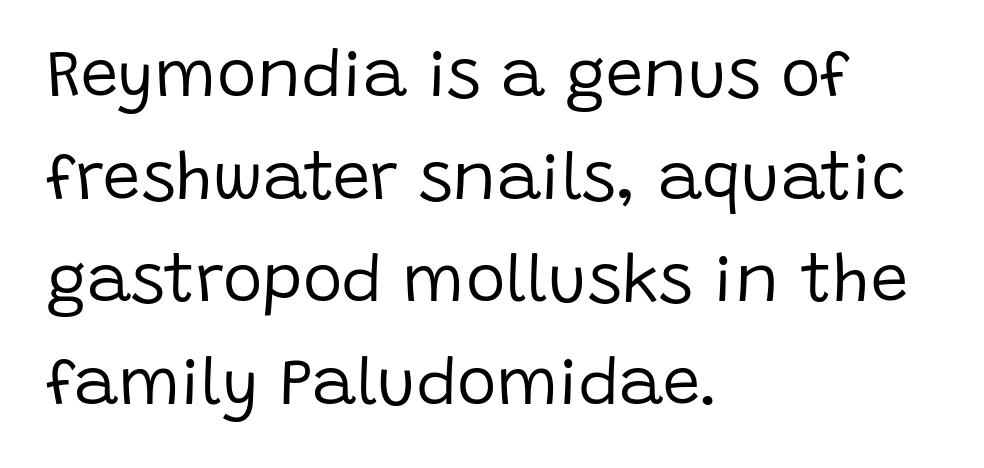
{"serif": "no", "italic": "no", "bold": "no", "weight": "regular", "width": "normal", "stroke_contrast": "low", "x_height": "large", "monospaced": "no", "underline": "no", "align": "left", "line_spacing": "normal", "line_spacing_ratio": 1.53, "letter_spacing": "normal", "letter_spacing_em": 0.0, "glyph_px": 67}
